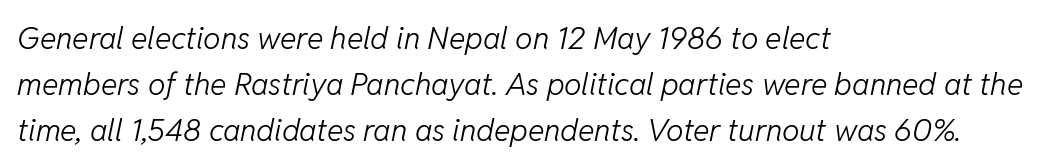
The image shows 31 px light type, italic (leaning right); set left-aligned, normal line spacing (1.49x), normal letter spacing, not underlined; low stroke contrast and a medium x-height.
